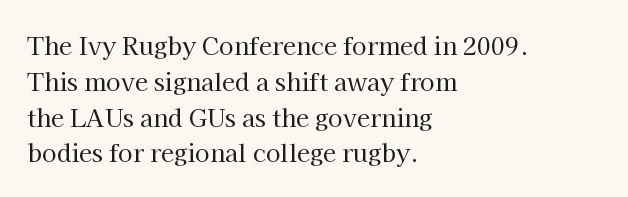
The image shows 24 px text type, upright; set left-aligned, normal line spacing (1.49x), normal letter spacing, not underlined.
